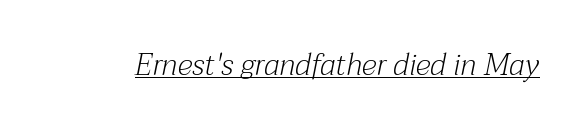
The image shows 30 px light serif type, italic (leaning right); set normal letter spacing, underlined; medium stroke contrast and a medium x-height.
